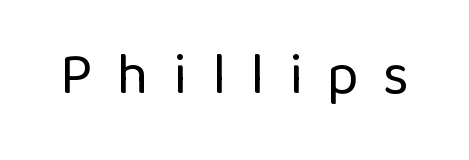
Q: Is the text bold? A: No.
Q: Is the text italic (slanted)? A: No, it is upright.
Q: Is the typeface a serif or a sans-serif typeface? A: Sans-serif.
Q: Is the text underlined? A: No.
Q: Is the spacing between letters normal or unusually wide? A: Unusually wide.
Q: Width (condensed, normal, or wide)? A: Normal.
Q: Stroke contrast? A: Low.
Q: x-height? A: Medium.
Q: Monospaced? A: No.
